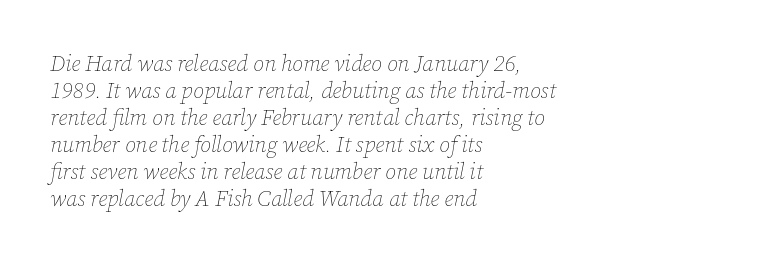
{"italic": "yes", "lean": "right", "slant_degrees": 12, "bold": "no", "underline": "no", "align": "left", "line_spacing_ratio": 1.23, "letter_spacing": "normal", "letter_spacing_em": 0.0, "glyph_px": 22}
